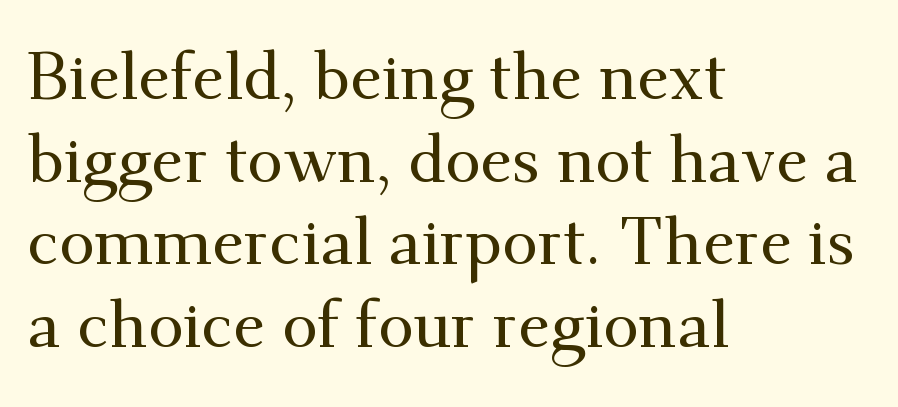
{"serif": "yes", "italic": "no", "width": "normal", "stroke_contrast": "medium", "x_height": "small", "monospaced": "no", "underline": "no", "align": "left", "line_spacing": "normal", "line_spacing_ratio": 1.27, "letter_spacing": "normal", "letter_spacing_em": 0.0, "glyph_px": 65}
